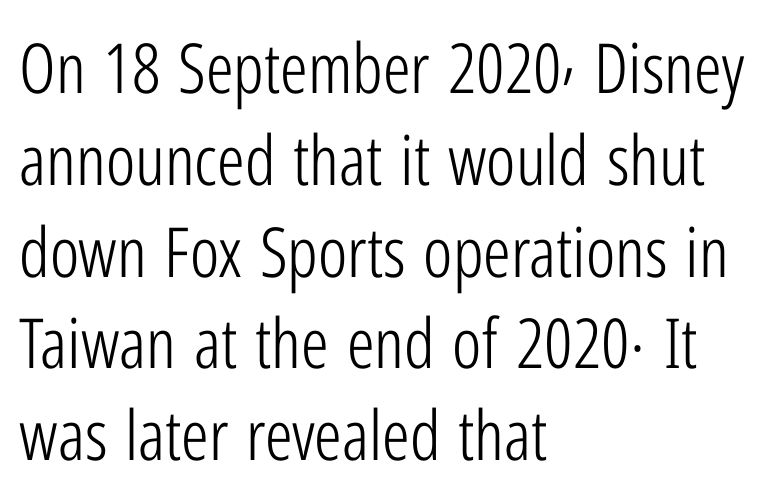
{"serif": "no", "italic": "no", "bold": "no", "weight": "light", "width": "condensed", "stroke_contrast": "low", "x_height": "medium", "monospaced": "no", "underline": "no", "align": "left", "line_spacing": "normal", "line_spacing_ratio": 1.33, "letter_spacing": "normal", "letter_spacing_em": 0.0, "glyph_px": 69}
